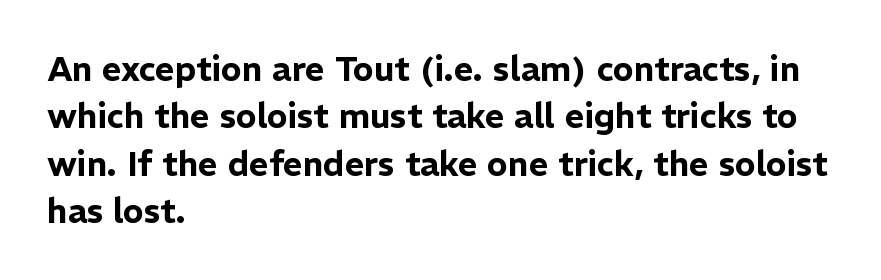
The image shows 34 px sans-serif type, upright; set left-aligned, normal line spacing (1.39x), normal letter spacing, not underlined; low stroke contrast and a medium x-height.
